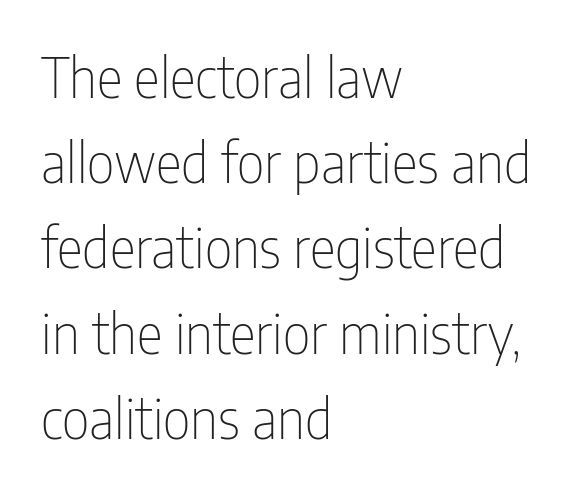
Q: Is the text bold? A: No.
Q: Is the text italic (slanted)? A: No, it is upright.
Q: Is the typeface a serif or a sans-serif typeface? A: Sans-serif.
Q: Is the text underlined? A: No.
Q: How is the paragraph aligned? A: Left-aligned.
Q: Is the spacing between letters normal or unusually wide? A: Normal.
Q: Is the spacing between lines tight, normal or loose? A: Normal.
Q: Width (condensed, normal, or wide)? A: Condensed.
Q: Stroke contrast? A: Low.
Q: x-height? A: Medium.
Q: Monospaced? A: No.
